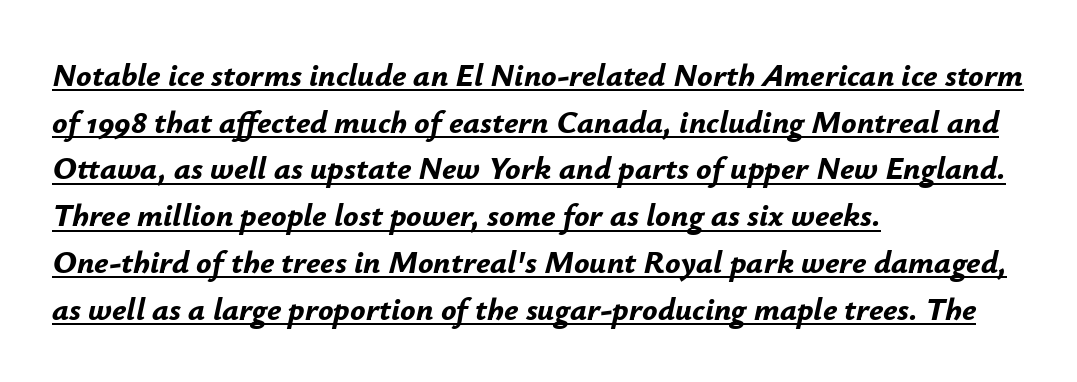
{"italic": "yes", "lean": "right", "slant_degrees": 12, "bold": "yes", "weight": "bold", "width": "normal", "stroke_contrast": "low", "x_height": "small", "monospaced": "no", "underline": "yes", "align": "left", "line_spacing": "normal", "line_spacing_ratio": 1.46, "letter_spacing": "normal", "letter_spacing_em": 0.0, "glyph_px": 32}
